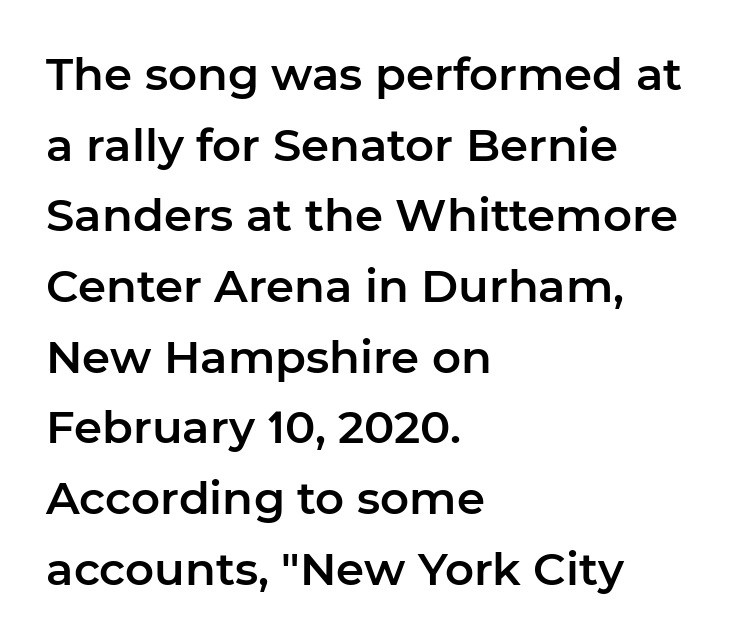
Q: Is the text italic (slanted)? A: No, it is upright.
Q: Is the typeface a serif or a sans-serif typeface? A: Sans-serif.
Q: Is the text underlined? A: No.
Q: How is the paragraph aligned? A: Left-aligned.
Q: Is the spacing between letters normal or unusually wide? A: Normal.
Q: Is the spacing between lines tight, normal or loose? A: Normal.
Q: Width (condensed, normal, or wide)? A: Normal.
Q: Stroke contrast? A: Low.
Q: x-height? A: Medium.
Q: Monospaced? A: No.
